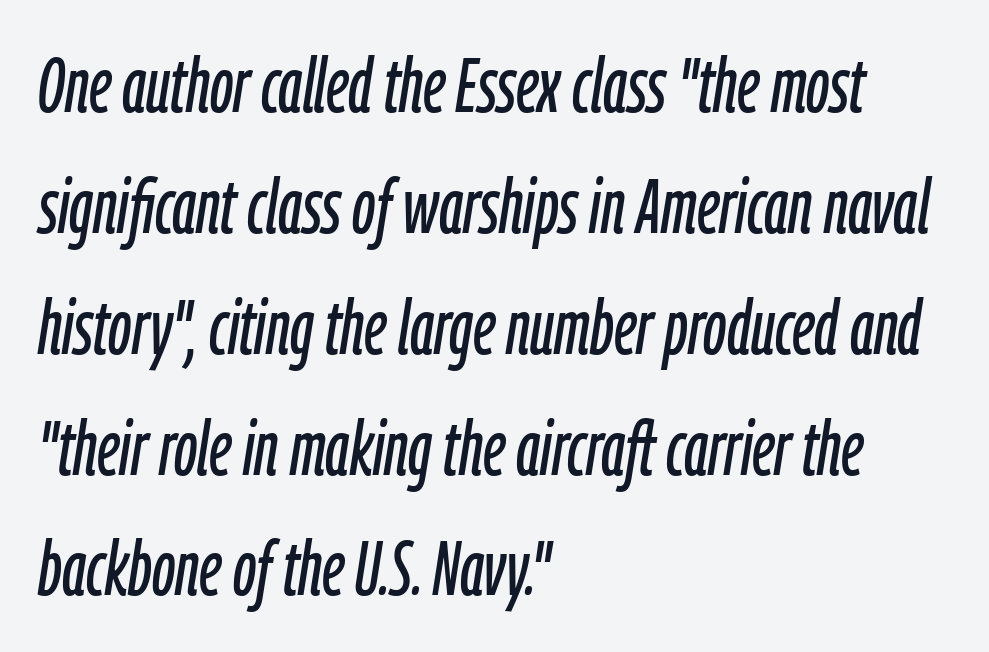
The image shows 76 px condensed type, italic (leaning right); set left-aligned, normal line spacing (1.59x), normal letter spacing, not underlined; low stroke contrast and a medium x-height.
